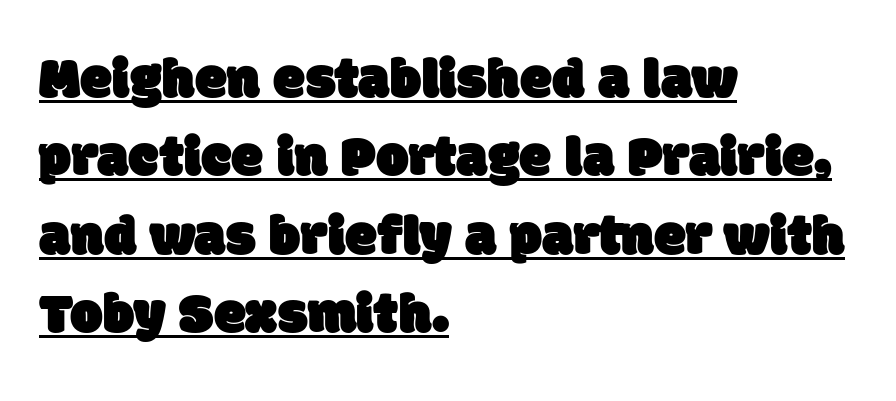
{"serif": "no", "width": "normal", "stroke_contrast": "low", "x_height": "large", "monospaced": "no", "underline": "yes", "align": "left", "line_spacing": "normal", "line_spacing_ratio": 1.35, "letter_spacing": "normal", "letter_spacing_em": 0.0, "glyph_px": 58}
